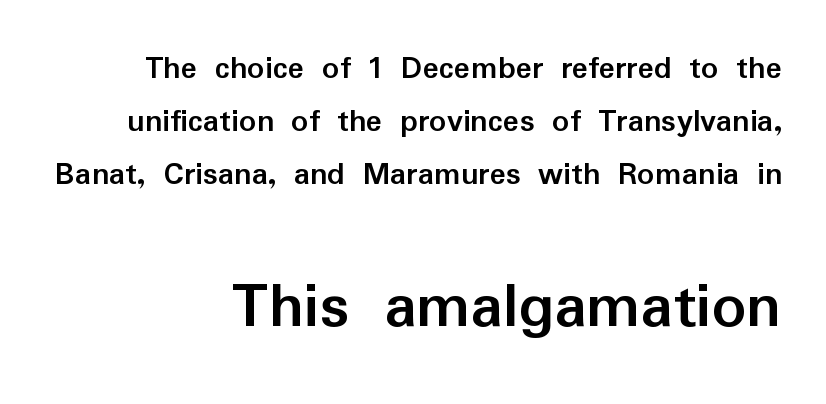
{"serif": "no", "italic": "no", "bold": "yes", "weight": "semibold", "width": "normal", "stroke_contrast": "low", "x_height": "medium", "monospaced": "no", "underline": "no", "align": "right", "line_spacing": "normal", "line_spacing_ratio": 1.56, "letter_spacing": "normal", "letter_spacing_em": 0.0, "larger_block": "second", "size_ratio": 2.0, "glyph_px": 68}
